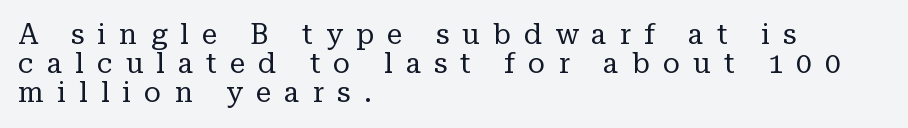
You can tell from the footed stems that serif type was used. The weight would be labelled regular, book, light, or lighter still. Just letters on the line, the space beneath them empty. Someone cranked the tracking dial way up on this one.
